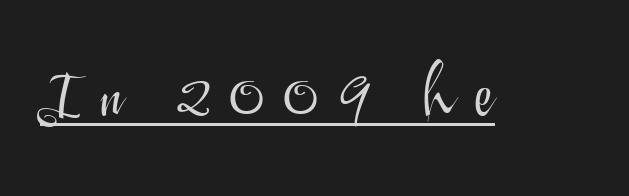
The image shows 68 px light sans-serif type; set unusually wide letter spacing (+0.28 em), underlined; medium stroke contrast and a small x-height.
